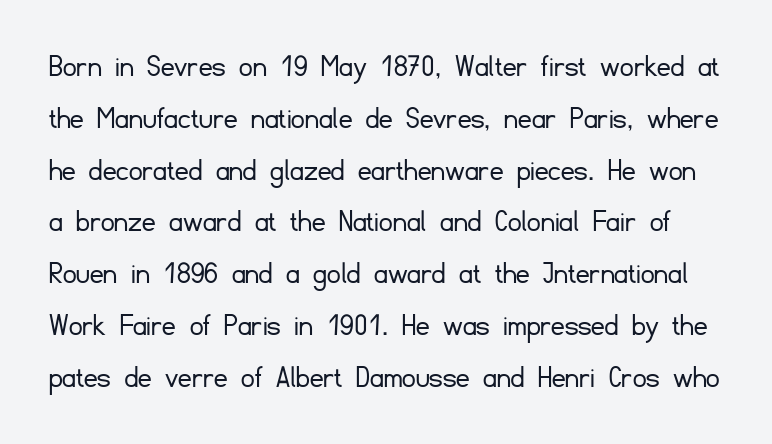
Q: Is the text bold? A: No.
Q: Is the text italic (slanted)? A: No, it is upright.
Q: Is the typeface a serif or a sans-serif typeface? A: Sans-serif.
Q: Is the text underlined? A: No.
Q: Is the spacing between letters normal or unusually wide? A: Normal.
Q: Is the spacing between lines tight, normal or loose? A: Normal.
Q: Width (condensed, normal, or wide)? A: Normal.
Q: Stroke contrast? A: Low.
Q: x-height? A: Small.
Q: Monospaced? A: No.
